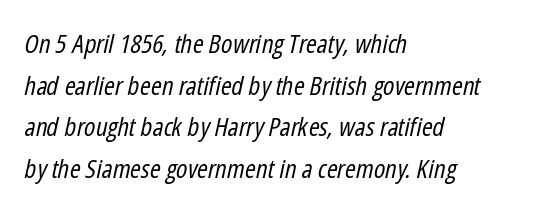
Q: Is the text bold? A: No.
Q: Is the text italic (slanted)? A: Yes, it leans right by about 12 degrees.
Q: Is the text underlined? A: No.
Q: How is the paragraph aligned? A: Left-aligned.
Q: Is the spacing between letters normal or unusually wide? A: Normal.
Q: Is the spacing between lines tight, normal or loose? A: Normal.
